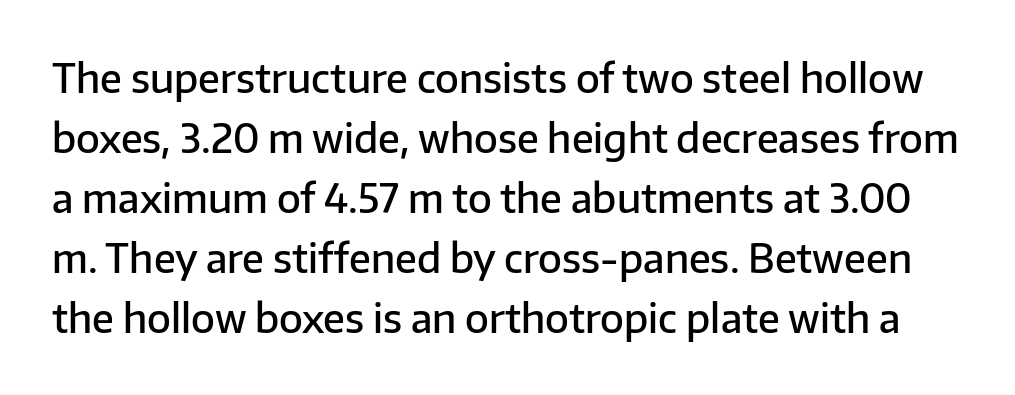
Q: Is the text bold? A: Semi-bold.
Q: Is the text italic (slanted)? A: No, it is upright.
Q: Is the typeface a serif or a sans-serif typeface? A: Sans-serif.
Q: Is the text underlined? A: No.
Q: Is the spacing between letters normal or unusually wide? A: Normal.
Q: Is the spacing between lines tight, normal or loose? A: Normal.
Q: Width (condensed, normal, or wide)? A: Normal.
Q: Stroke contrast? A: Low.
Q: x-height? A: Medium.
Q: Monospaced? A: No.
